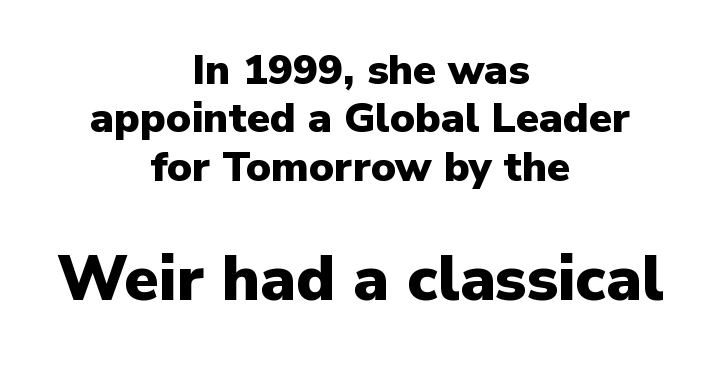
The type is set solid horizontally, with unmodified tracking. The axis of the letterforms is exactly vertical. Does the leading feel generous? Not at all — it's pinched. Whoever set this made the second block the dominant, larger element.
